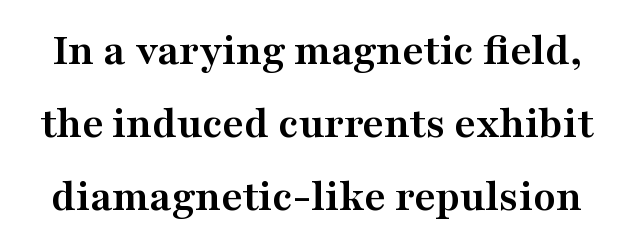
The image shows 46 px semibold, wide serif type, upright; set normal line spacing (1.59x), normal letter spacing, not underlined; medium stroke contrast and a medium x-height.
